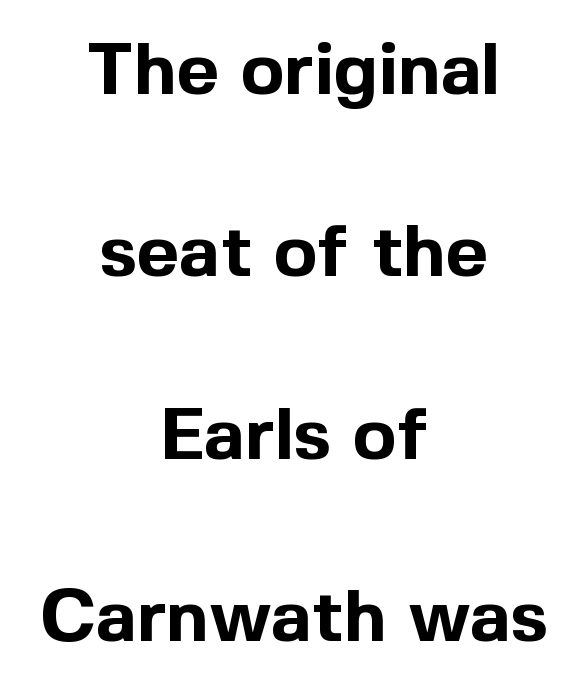
Q: Is the text bold? A: Yes.
Q: Is the text italic (slanted)? A: No, it is upright.
Q: Is the typeface a serif or a sans-serif typeface? A: Sans-serif.
Q: Is the text underlined? A: No.
Q: How is the paragraph aligned? A: Centered.
Q: Is the spacing between letters normal or unusually wide? A: Normal.
Q: Is the spacing between lines tight, normal or loose? A: Loose.
Q: Width (condensed, normal, or wide)? A: Normal.
Q: x-height? A: Medium.
Q: Monospaced? A: No.
